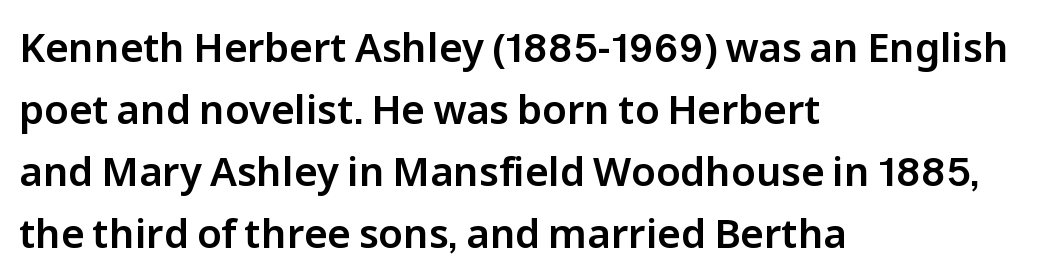
Q: Is the text italic (slanted)? A: No, it is upright.
Q: Is the typeface a serif or a sans-serif typeface? A: Sans-serif.
Q: Is the text underlined? A: No.
Q: How is the paragraph aligned? A: Left-aligned.
Q: Is the spacing between letters normal or unusually wide? A: Normal.
Q: Is the spacing between lines tight, normal or loose? A: Normal.
Q: Width (condensed, normal, or wide)? A: Normal.
Q: Stroke contrast? A: Low.
Q: x-height? A: Medium.
Q: Monospaced? A: No.
